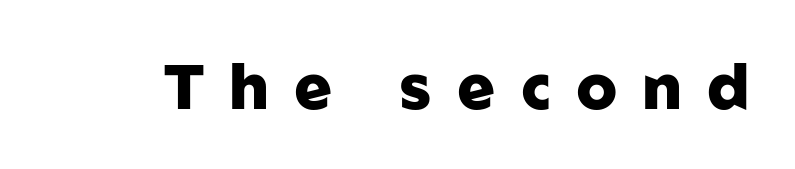
Q: Is the text bold? A: Yes.
Q: Is the text italic (slanted)? A: No, it is upright.
Q: Is the typeface a serif or a sans-serif typeface? A: Sans-serif.
Q: Is the text underlined? A: No.
Q: Is the spacing between letters normal or unusually wide? A: Unusually wide.
Q: Width (condensed, normal, or wide)? A: Normal.
Q: Stroke contrast? A: Low.
Q: x-height? A: Medium.
Q: Monospaced? A: No.
